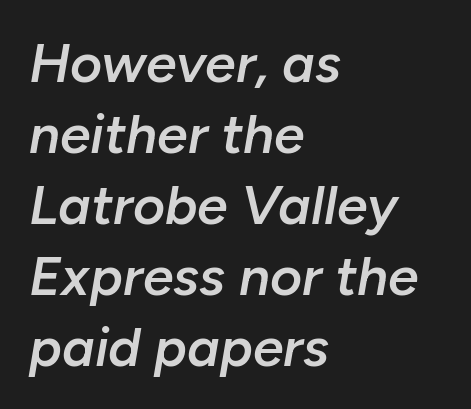
{"italic": "yes", "lean": "right", "slant_degrees": 10, "bold": "semi", "weight": "semibold", "width": "normal", "stroke_contrast": "low", "x_height": "medium", "monospaced": "no", "underline": "no", "align": "left", "line_spacing": "normal", "line_spacing_ratio": 1.29, "letter_spacing": "normal", "letter_spacing_em": 0.0, "glyph_px": 55}
